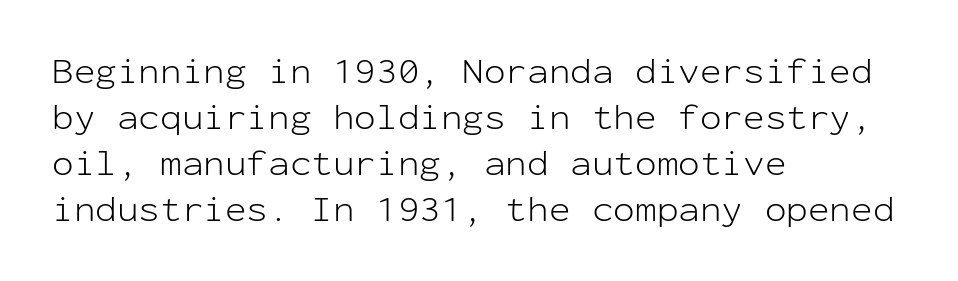
{"serif": "no", "italic": "no", "bold": "no", "weight": "light", "width": "normal", "stroke_contrast": "low", "x_height": "medium", "monospaced": "yes", "underline": "no", "align": "left", "line_spacing": "normal", "line_spacing_ratio": 1.28, "letter_spacing": "normal", "letter_spacing_em": 0.0, "glyph_px": 36}
